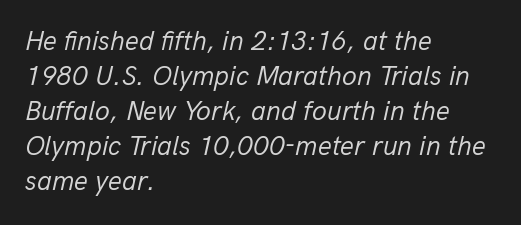
The image shows 27 px text type, italic (leaning right); set left-aligned, normal line spacing (1.3x), normal letter spacing, not underlined.
